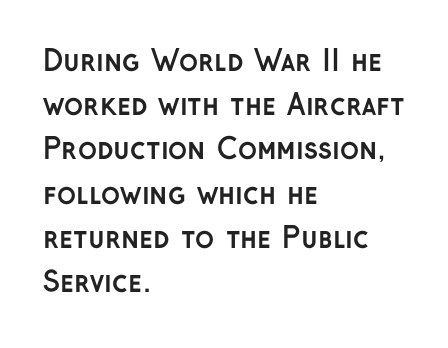
{"serif": "no", "italic": "no", "bold": "yes", "weight": "semibold", "width": "normal", "stroke_contrast": "low", "x_height": "medium", "monospaced": "no", "underline": "no", "align": "left", "line_spacing": "normal", "line_spacing_ratio": 1.58, "letter_spacing": "normal", "letter_spacing_em": 0.0, "glyph_px": 28}
